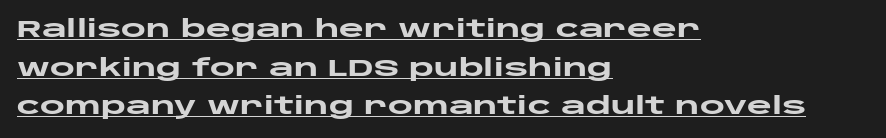
{"italic": "no", "bold": "yes", "underline": "yes", "align": "left", "line_spacing": "normal", "line_spacing_ratio": 1.61, "letter_spacing": "normal", "letter_spacing_em": 0.0, "glyph_px": 24}
